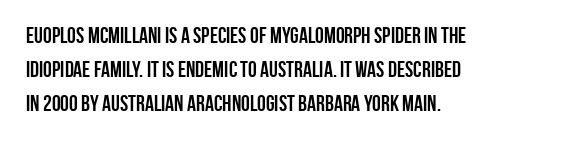
Underline: absent. Default kerning and tracking; the words read as compact shapes. Successive baselines arrive at the customary interval. You can tell it's not italic because the verticals are truly vertical. One-word summary of the alignment: left. These lines carry a lot of weight — the face is fully bold.
